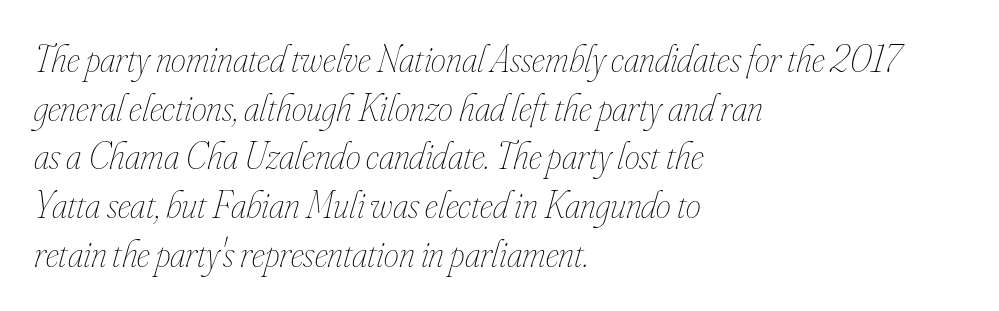
No word sits above an underline. Reading down the block, your eye returns to a fixed left position each line. Notice how descenders clear the ascenders below comfortably — that's standard leading. Nobody touched the tracking dial on this one. Compared with a typical body face, this is equally light or lighter still.
